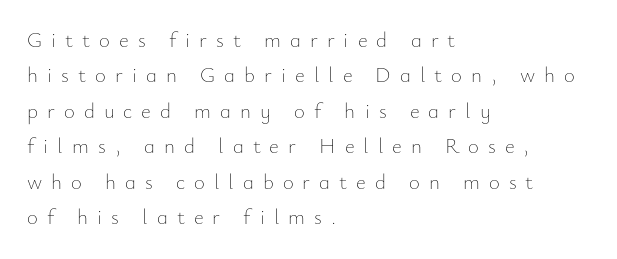
{"italic": "no", "bold": "no", "underline": "no", "align": "left", "line_spacing": "normal", "line_spacing_ratio": 1.69, "letter_spacing": "wide", "letter_spacing_em": 0.43, "glyph_px": 21}
